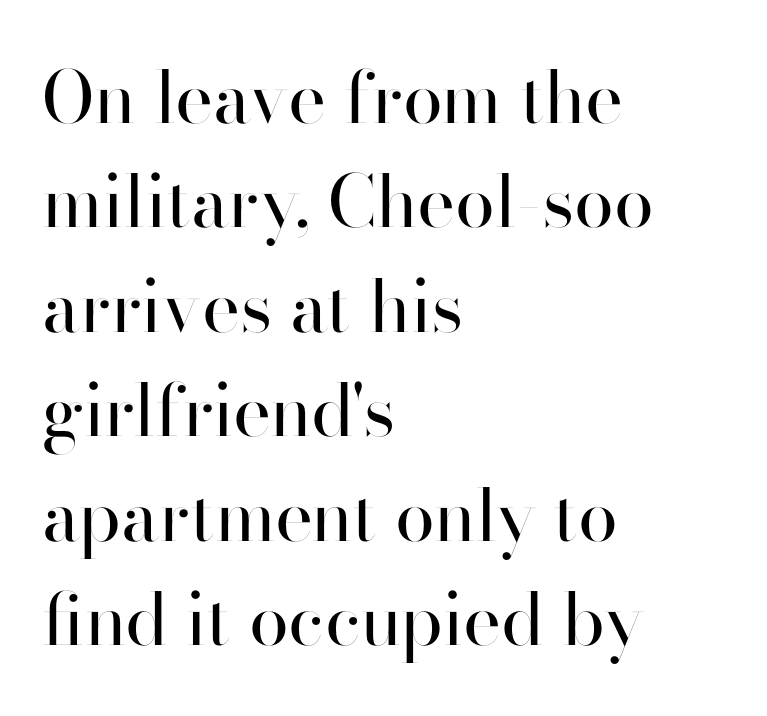
The image shows 72 px regular-weight sans-serif type, upright; set left-aligned, normal line spacing (1.45x), normal letter spacing, not underlined; high stroke contrast and a small x-height.
